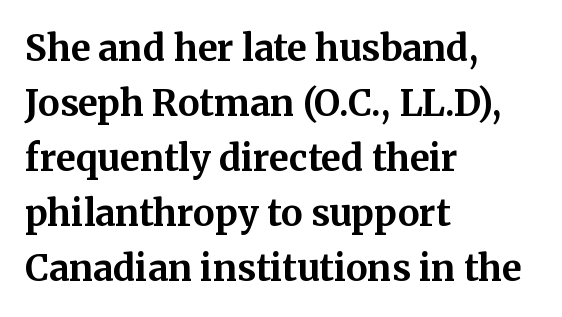
The setting favours the left margin, as ordinary paragraphs usually do. Leading matches the norm, producing a regular column. The horizontal fit of the characters is conventional and even. The strip under each line holds only bare page.
